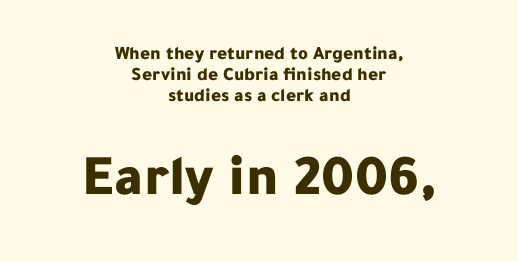
Q: Is the text bold? A: Yes.
Q: Is the text italic (slanted)? A: No, it is upright.
Q: Is the typeface a serif or a sans-serif typeface? A: Sans-serif.
Q: Is the text underlined? A: No.
Q: How is the paragraph aligned? A: Centered.
Q: Is the spacing between letters normal or unusually wide? A: Normal.
Q: Is the spacing between lines tight, normal or loose? A: Tight.
Q: Which block of text is set in a larger size, the first (top) or the second (bottom)? A: The second (bottom) one.
Q: Width (condensed, normal, or wide)? A: Normal.
Q: Stroke contrast? A: Low.
Q: x-height? A: Medium.
Q: Monospaced? A: No.
